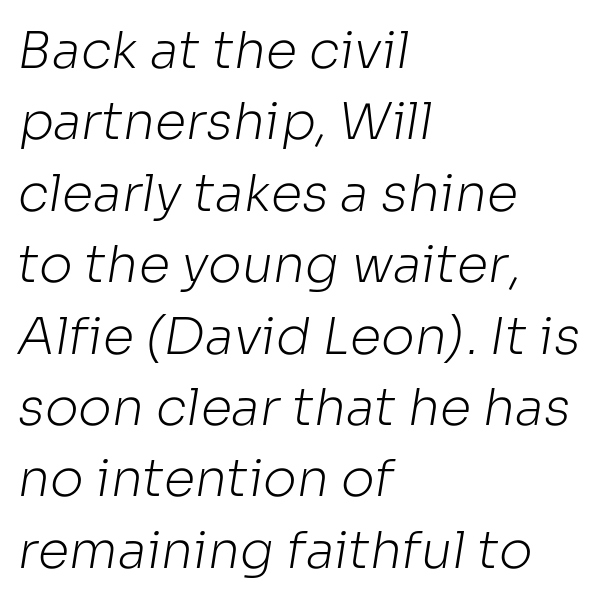
Lines of text with bare space underneath. Each stroke keeps to a modest, everyday thickness or less. Reading down the block, your eye returns to a fixed left position each line. Letter spacing: default. This sample has the flowing, uneven cadence of proportional lettering.
